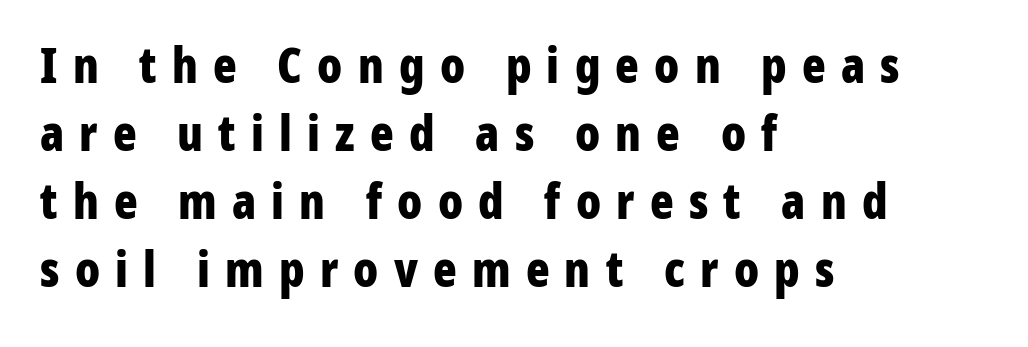
The specimen omits any rule beneath the text block's lines. One-word summary of the alignment: left. Inter-character spacing is expanded well beyond the font's built-in metrics. Is this a sans? Yes — the strokes have no serifs. The rendering uses natural spacing where letterforms have individual widths. The rows are spaced the way most documents space them.
